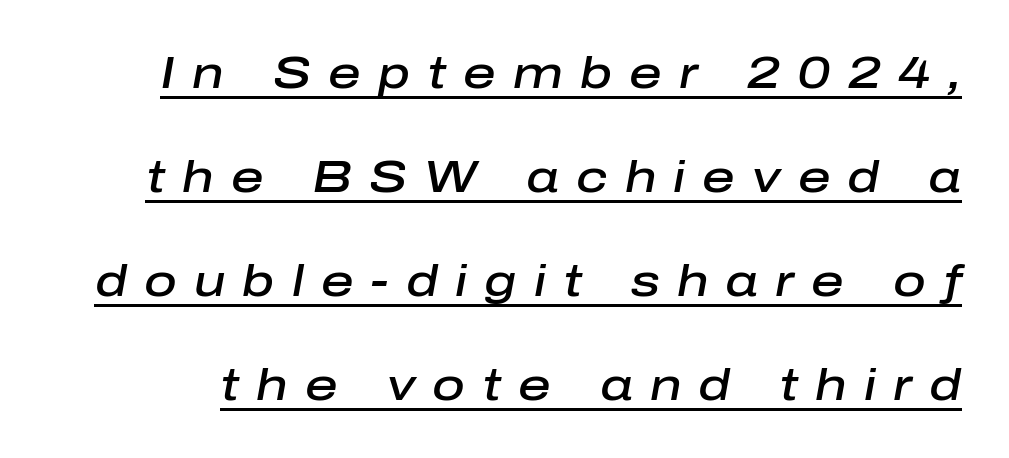
The face used here appears with an underline applied. Vertically, the passage feels expansive, rows floating well apart. Does the weight exceed regular? Yes, but only to semibold. The tracking jumps out immediately: characters are airy and widely separated.
